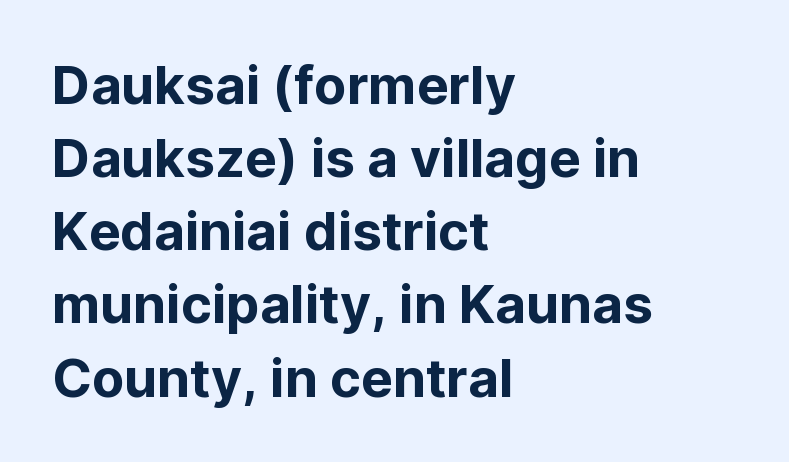
The image shows 53 px sans-serif type, upright; set left-aligned, normal line spacing (1.38x), normal letter spacing, not underlined; low stroke contrast and a medium x-height.
